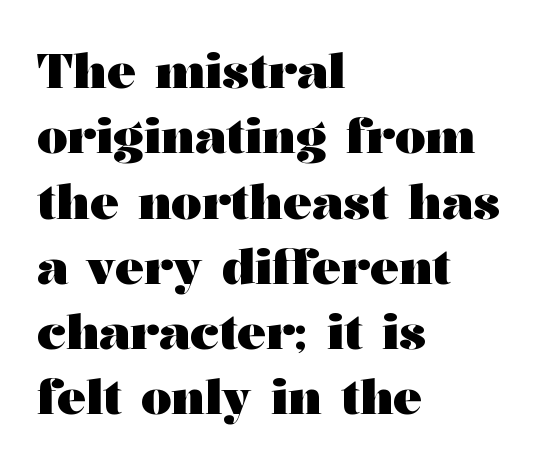
The image shows 48 px heavy, wide serif type, upright; set left-aligned, normal line spacing (1.36x), normal letter spacing, not underlined; medium stroke contrast and a medium x-height.
